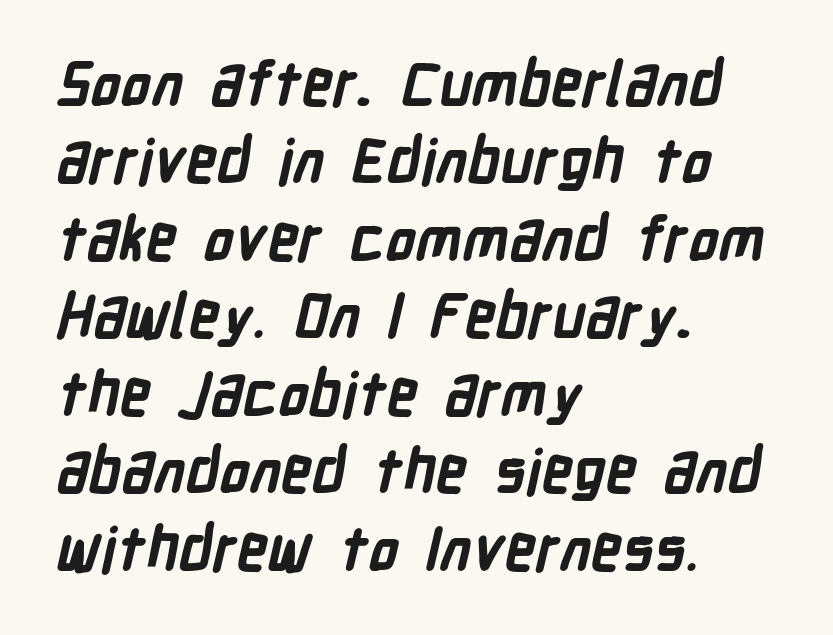
The image shows 61 px bold, condensed sans-serif type; set left-aligned, normal line spacing (1.27x), normal letter spacing, not underlined; low stroke contrast and a medium x-height.
